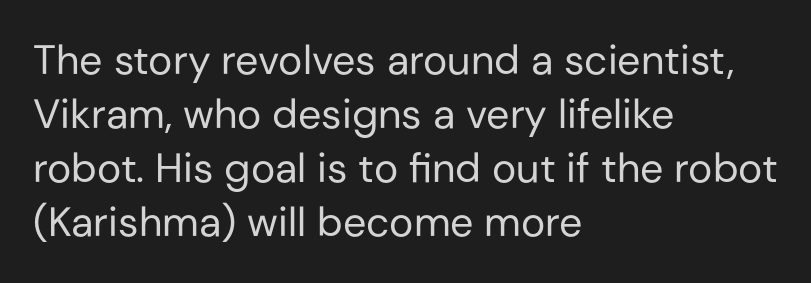
{"serif": "no", "italic": "no", "bold": "no", "weight": "regular", "width": "normal", "stroke_contrast": "low", "x_height": "medium", "monospaced": "no", "underline": "no", "align": "left", "line_spacing": "normal", "line_spacing_ratio": 1.32, "letter_spacing": "normal", "letter_spacing_em": 0.0, "glyph_px": 41}
